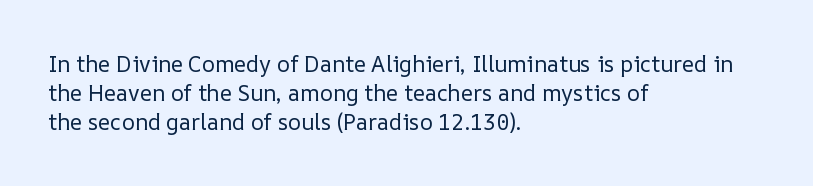
{"italic": "no", "bold": "no", "underline": "no", "align": "left", "line_spacing": "normal", "line_spacing_ratio": 1.32, "letter_spacing": "normal", "letter_spacing_em": 0.0, "glyph_px": 22}
